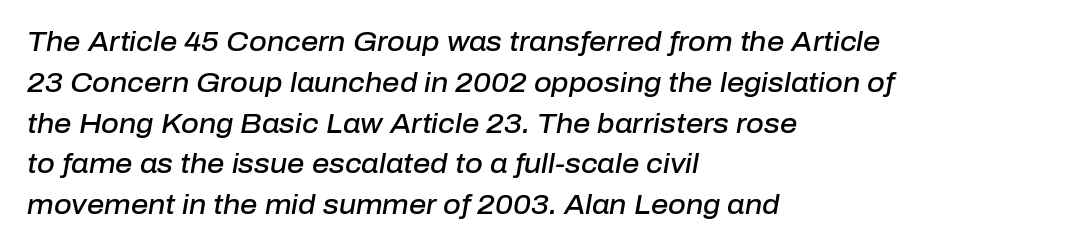
{"italic": "yes", "lean": "right", "slant_degrees": 10, "bold": "semi", "underline": "no", "align": "left", "line_spacing": "normal", "line_spacing_ratio": 1.51, "letter_spacing": "normal", "letter_spacing_em": 0.0, "glyph_px": 27}
